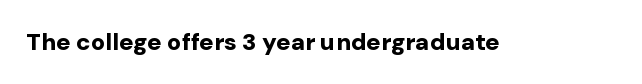
Q: Is the text bold? A: Yes.
Q: Is the text italic (slanted)? A: No, it is upright.
Q: Is the text underlined? A: No.
Q: Is the spacing between letters normal or unusually wide? A: Normal.
